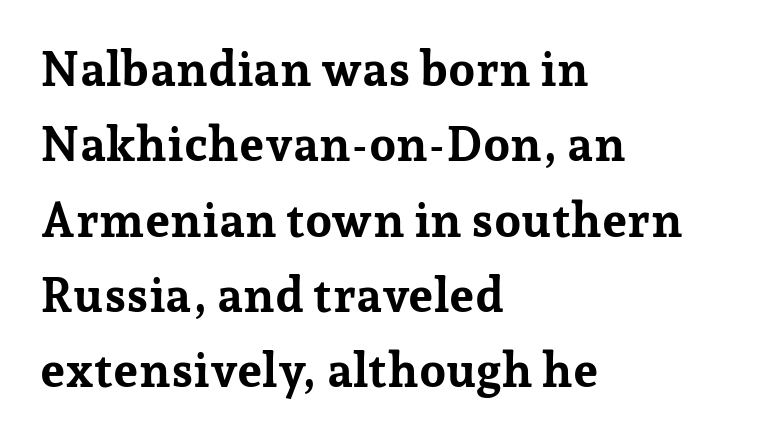
The image shows 48 px bold serif type, upright; set left-aligned, normal line spacing (1.57x), normal letter spacing, not underlined; low stroke contrast and a medium x-height.
